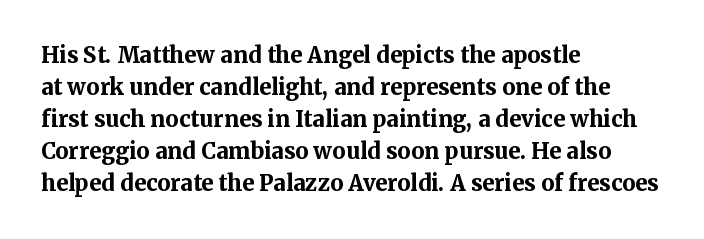
{"italic": "no", "bold": "yes", "underline": "no", "align": "left", "line_spacing": "normal", "line_spacing_ratio": 1.46, "letter_spacing": "normal", "letter_spacing_em": 0.0, "glyph_px": 22}
